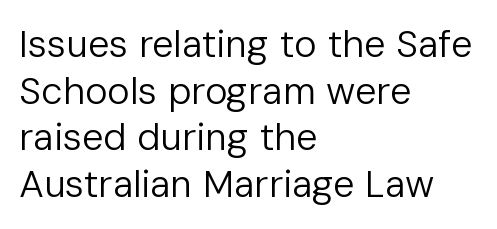
Q: Is the text bold? A: No.
Q: Is the text italic (slanted)? A: No, it is upright.
Q: Is the typeface a serif or a sans-serif typeface? A: Sans-serif.
Q: Is the text underlined? A: No.
Q: How is the paragraph aligned? A: Left-aligned.
Q: Is the spacing between letters normal or unusually wide? A: Normal.
Q: Width (condensed, normal, or wide)? A: Normal.
Q: Stroke contrast? A: Low.
Q: x-height? A: Medium.
Q: Monospaced? A: No.
